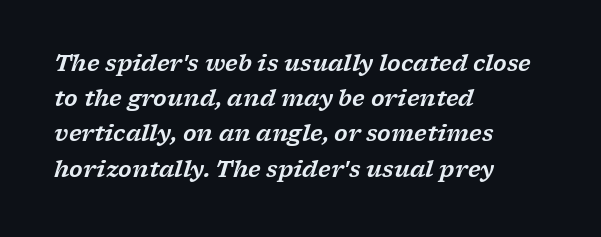
This sample uses an oblique cut, with every glyph tilted off the vertical. The lines in this sample share a left origin and differ only in where they stop. Short note: letters normally spaced. Honestly, there is no underline to notice here at all. The lines sit at an ordinary, default distance from one another.
